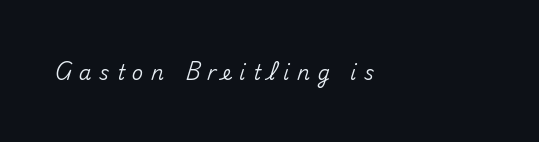
You could only call the tracking loose — the letters float apart. Line beginnings align vertically; line endings do not. Descender tails drop into unmarked territory.
